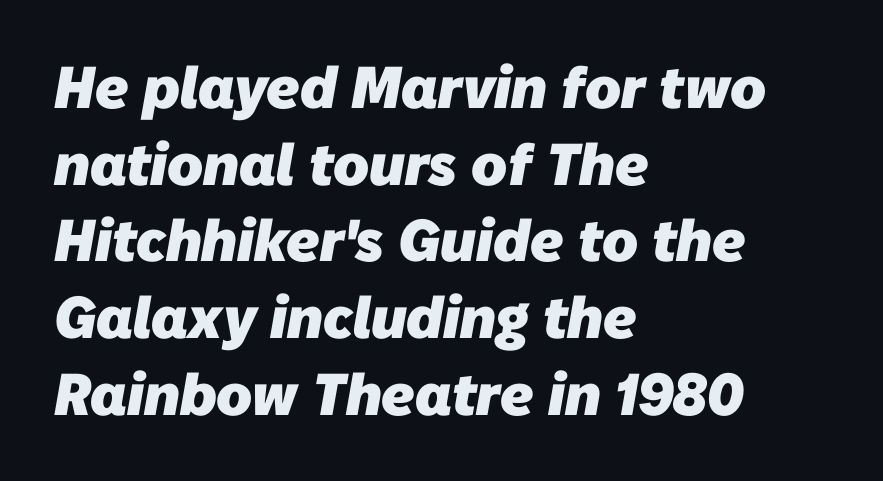
The image shows 59 px heavy sans-serif type; set left-aligned, normal line spacing (1.3x), normal letter spacing, not underlined; low stroke contrast and a medium x-height.
